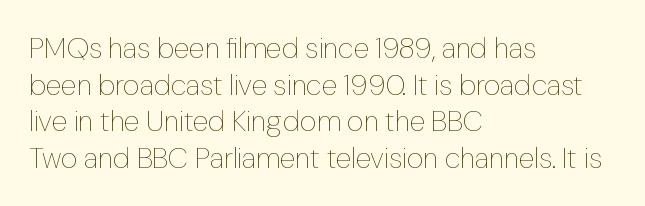
Decoration check: the copy has no underline. Character widths vary here, with narrow letters taking less room than wide ones. Stems here are at most as thick as an everyday book face. Words appear dense and cohesive because spacing is normal. The typography opts for an upright posture over an oblique one.
